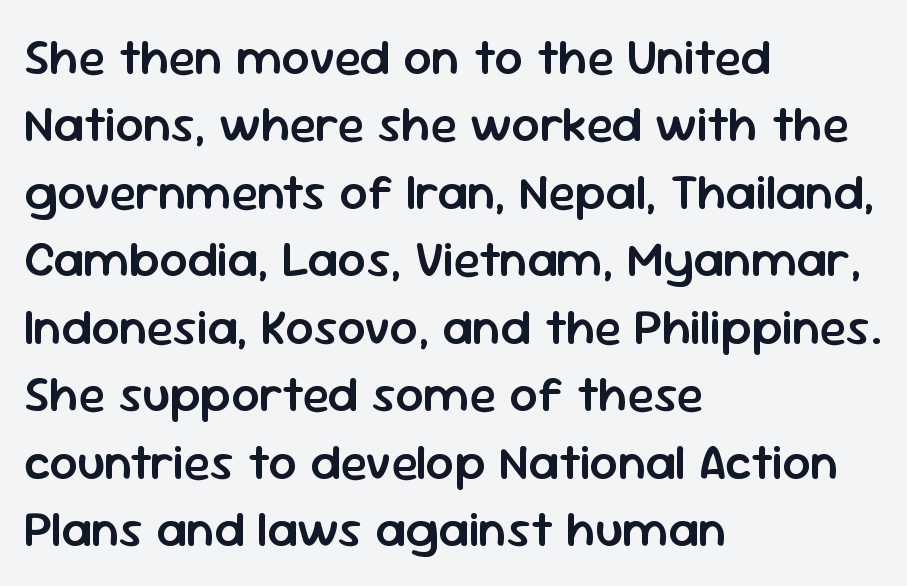
Looks like regular typesetting: each glyph gets only the width it needs. Teacher's note: observe the even left margin — that is flush-left alignment. Note: no serifs on the glyphs. Whoever set this chose a conventional vertical rhythm.
